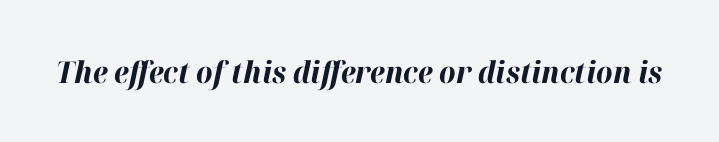
Q: Is the text bold? A: Yes.
Q: Is the text italic (slanted)? A: Yes, it leans right by about 12 degrees.
Q: Is the text underlined? A: No.
Q: Is the spacing between letters normal or unusually wide? A: Normal.
Q: Width (condensed, normal, or wide)? A: Normal.
Q: Stroke contrast? A: High.
Q: x-height? A: Medium.
Q: Monospaced? A: No.
